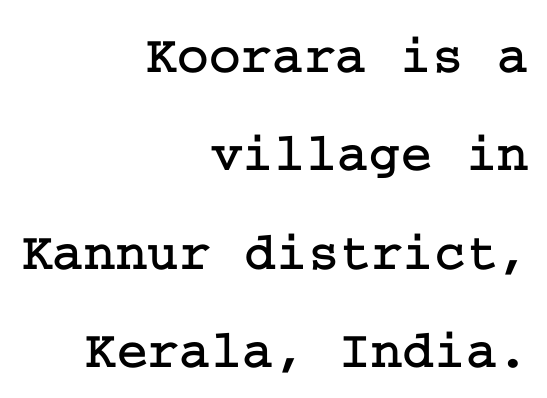
Classification — serif. The specimen reads as upright at a glance. Where is the straight margin? On the right. The passage shown has conventional tracking throughout.
